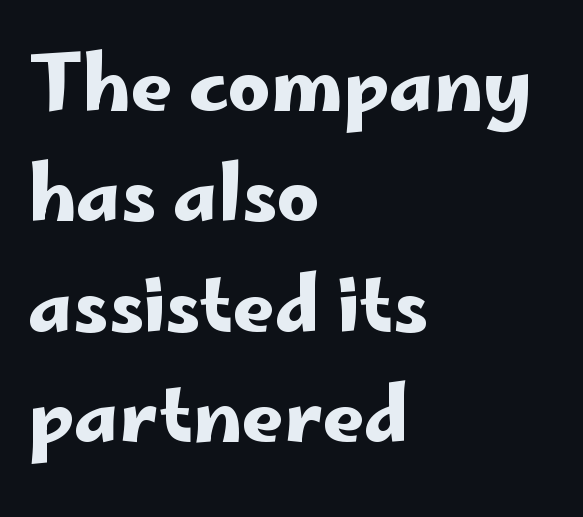
{"serif": "no", "italic": "no", "width": "wide", "stroke_contrast": "low", "x_height": "small", "monospaced": "no", "underline": "no", "align": "left", "line_spacing": "normal", "line_spacing_ratio": 1.49, "letter_spacing": "normal", "letter_spacing_em": 0.0, "glyph_px": 74}
